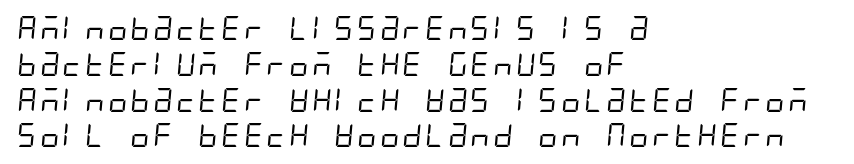
{"bold": "no", "underline": "no", "align": "left", "line_spacing": "normal", "line_spacing_ratio": 1.49, "letter_spacing": "normal", "letter_spacing_em": 0.0, "glyph_px": 24}
